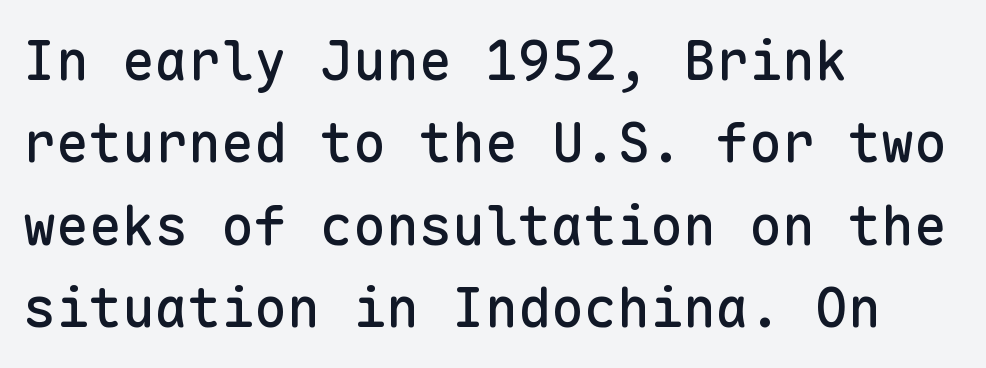
{"serif": "no", "italic": "no", "width": "normal", "stroke_contrast": "low", "x_height": "medium", "monospaced": "yes", "underline": "no", "align": "left", "line_spacing": "normal", "line_spacing_ratio": 1.5, "letter_spacing": "normal", "letter_spacing_em": 0.0, "glyph_px": 55}
